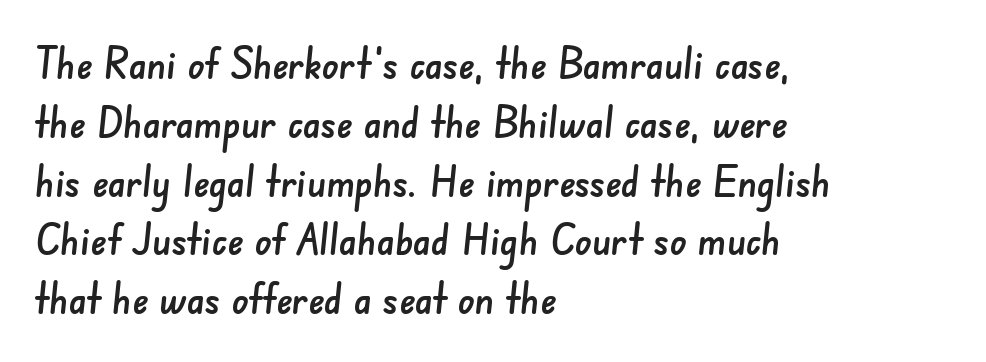
Q: Is the typeface a serif or a sans-serif typeface? A: Sans-serif.
Q: Is the text underlined? A: No.
Q: How is the paragraph aligned? A: Left-aligned.
Q: Is the spacing between letters normal or unusually wide? A: Normal.
Q: Is the spacing between lines tight, normal or loose? A: Normal.
Q: Width (condensed, normal, or wide)? A: Normal.
Q: Stroke contrast? A: Low.
Q: x-height? A: Small.
Q: Monospaced? A: No.
